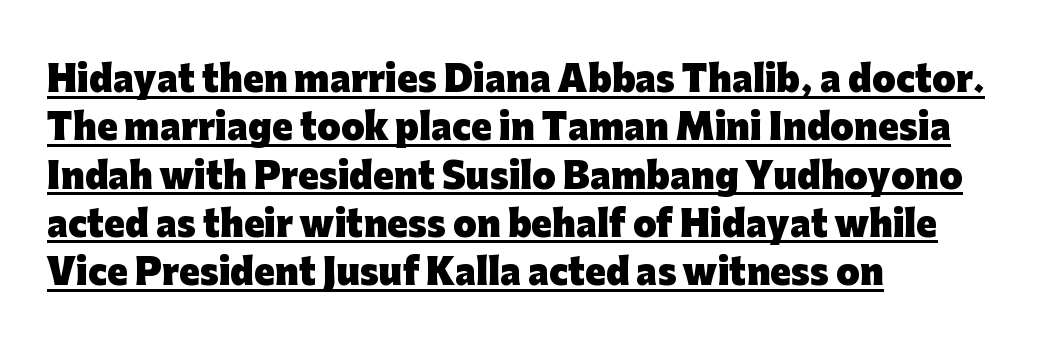
The image shows 34 px heavy sans-serif type, upright; set left-aligned, normal line spacing (1.42x), normal letter spacing, underlined; low stroke contrast and a medium x-height.
